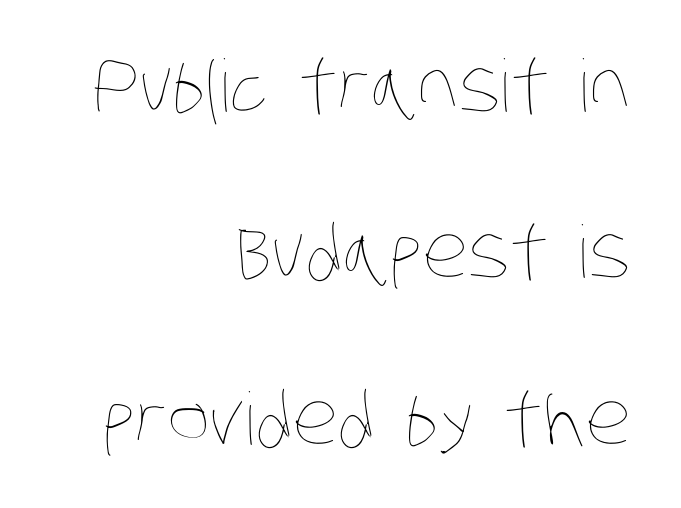
Q: Is the text bold? A: No.
Q: Is the text underlined? A: No.
Q: How is the paragraph aligned? A: Right-aligned.
Q: Is the spacing between letters normal or unusually wide? A: Normal.
Q: Is the spacing between lines tight, normal or loose? A: Loose.
Q: Width (condensed, normal, or wide)? A: Condensed.
Q: Stroke contrast? A: Low.
Q: x-height? A: Large.
Q: Monospaced? A: No.
